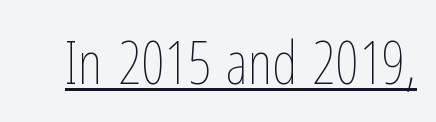
{"italic": "no", "bold": "no", "weight": "thin", "width": "condensed", "stroke_contrast": "low", "x_height": "medium", "monospaced": "no", "underline": "yes", "letter_spacing": "normal", "letter_spacing_em": 0.0, "glyph_px": 59}
